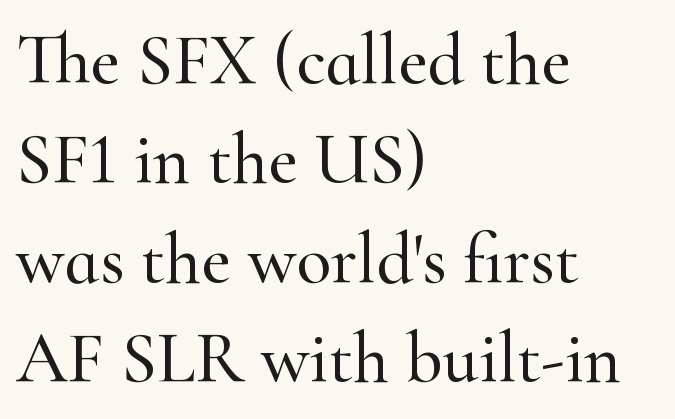
In terms of leading, this rendering sits right in the middle. A classic flush-left, rag-right setting is used for this passage. A typesetter would call this proportional, since set widths differ per character. The letters stand straight up with perfectly vertical stems. Little horizontal feet cap the strokes, marking this as serif type.
